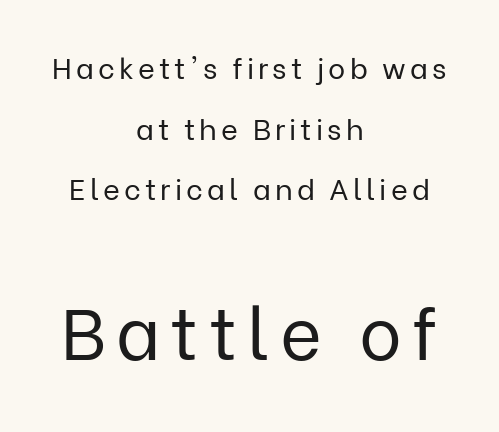
{"serif": "no", "italic": "no", "bold": "no", "weight": "regular", "width": "normal", "stroke_contrast": "low", "x_height": "medium", "monospaced": "no", "underline": "no", "align": "center", "line_spacing": "loose", "line_spacing_ratio": 2.09, "larger_block": "second", "size_ratio": 2.48, "glyph_px": 72}
